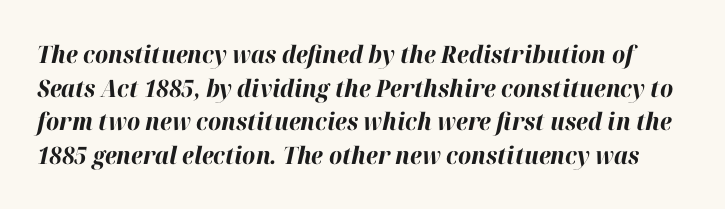
{"italic": "yes", "lean": "right", "slant_degrees": 12, "bold": "yes", "underline": "no", "line_spacing": "normal", "line_spacing_ratio": 1.4, "letter_spacing": "normal", "letter_spacing_em": 0.0, "glyph_px": 24}
